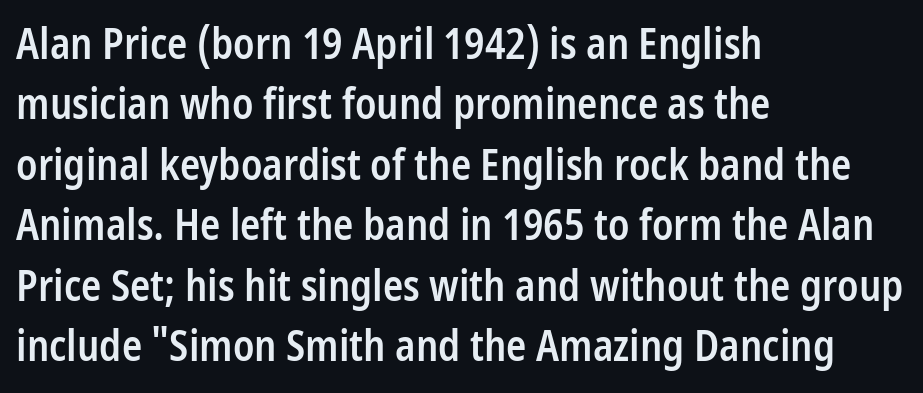
The image shows 42 px semibold, condensed sans-serif type, upright; set left-aligned, normal line spacing (1.44x), normal letter spacing, not underlined; low stroke contrast and a medium x-height.
